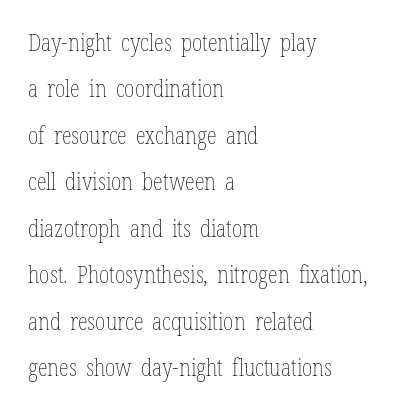
The image shows 23 px text type, upright; set left-aligned, loose line spacing (2.02x), normal letter spacing, not underlined.
